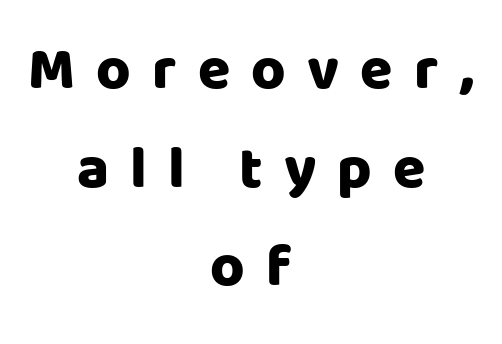
Vertically, the passage feels balanced, rows spaced as you'd expect. Italic? Not at all — the glyphs are vertical. A typesetter would label this face a sans. What stands out about the letter spacing? Its width — letters are far apart. Underline: absent. The lines are quadded center.
